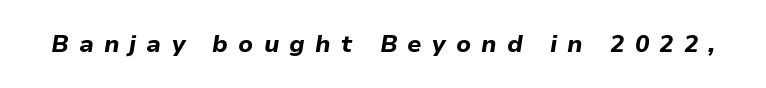
The image shows 24 px bold type, italic (leaning right); set unusually wide letter spacing (+0.42 em), not underlined.
